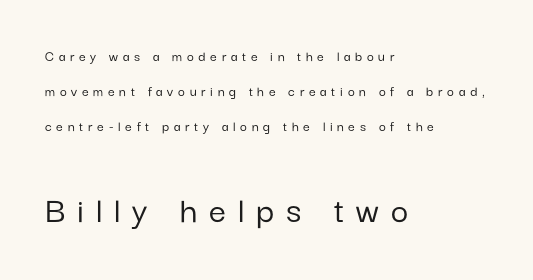
The image shows 38 px sans-serif type, upright; set left-aligned, loose line spacing (2.35x), unusually wide letter spacing (+0.31 em), not underlined; the second (bottom) block is 2.53x larger; low stroke contrast and a medium x-height.
